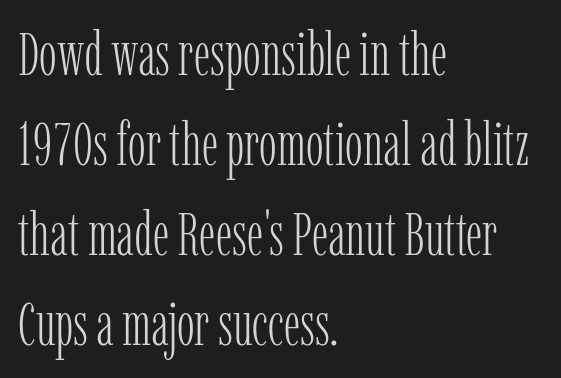
Q: Is the text bold? A: No.
Q: Is the text italic (slanted)? A: No, it is upright.
Q: Is the typeface a serif or a sans-serif typeface? A: Serif.
Q: Is the text underlined? A: No.
Q: How is the paragraph aligned? A: Left-aligned.
Q: Is the spacing between letters normal or unusually wide? A: Normal.
Q: Is the spacing between lines tight, normal or loose? A: Normal.
Q: Width (condensed, normal, or wide)? A: Condensed.
Q: Stroke contrast? A: Low.
Q: x-height? A: Medium.
Q: Monospaced? A: No.
